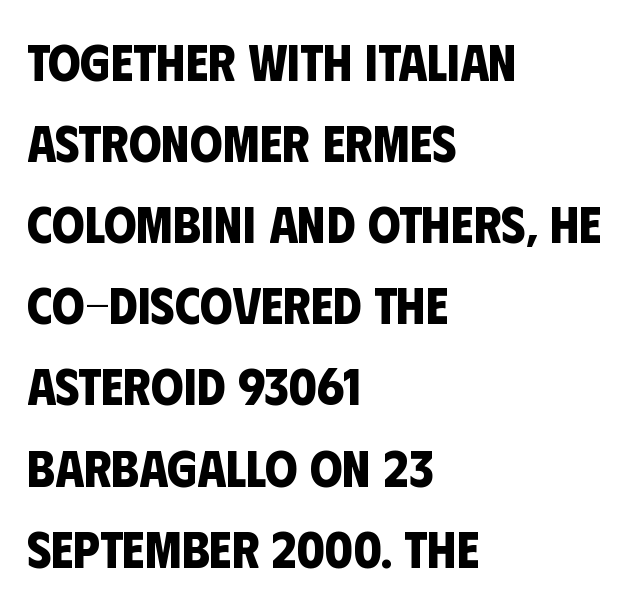
{"serif": "no", "bold": "yes", "weight": "bold", "width": "condensed", "stroke_contrast": "low", "x_height": "large", "monospaced": "no", "underline": "no", "align": "left", "line_spacing": "normal", "line_spacing_ratio": 1.56, "letter_spacing": "normal", "letter_spacing_em": 0.0, "glyph_px": 52}
